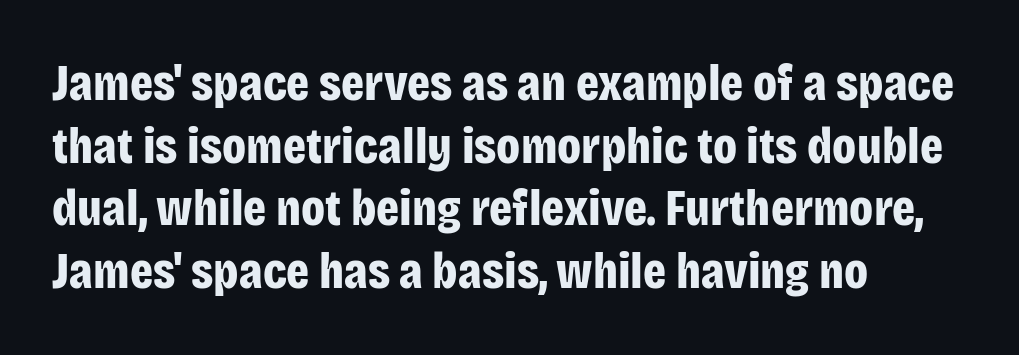
The rendering uses natural spacing where letterforms have individual widths. A student would call this left alignment; a typographer would say flush left, rag right. Students, note that the glyphs here touch the page at normal intervals. The letters stand straight up with perfectly vertical stems.
